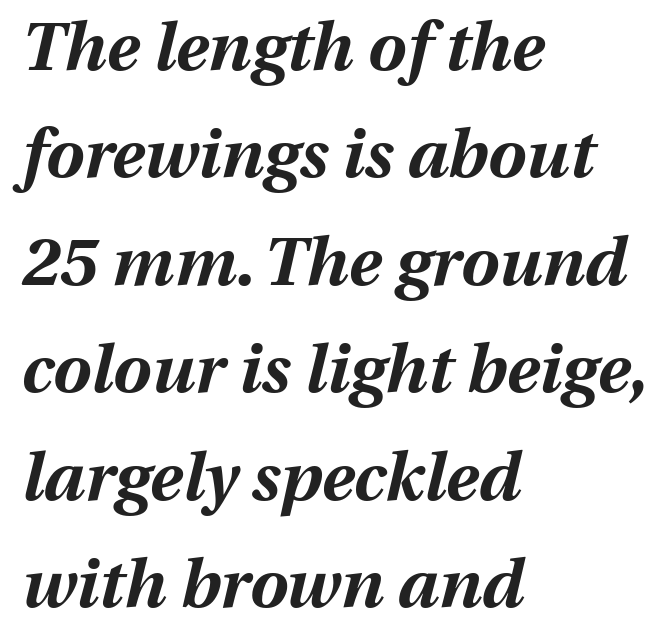
{"italic": "yes", "lean": "right", "slant_degrees": 13, "bold": "yes", "weight": "bold", "width": "normal", "stroke_contrast": "medium", "x_height": "medium", "monospaced": "no", "underline": "no", "align": "left", "line_spacing": "normal", "line_spacing_ratio": 1.58, "letter_spacing": "normal", "letter_spacing_em": 0.0, "glyph_px": 68}
